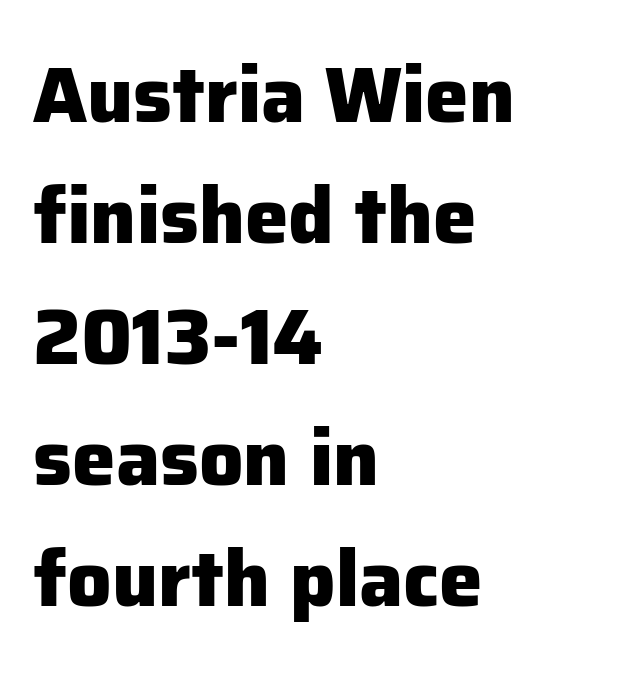
{"serif": "no", "italic": "no", "bold": "yes", "weight": "heavy", "width": "normal", "stroke_contrast": "low", "x_height": "medium", "monospaced": "no", "underline": "no", "align": "left", "line_spacing": "normal", "line_spacing_ratio": 1.55, "letter_spacing": "normal", "letter_spacing_em": 0.0, "glyph_px": 78}
